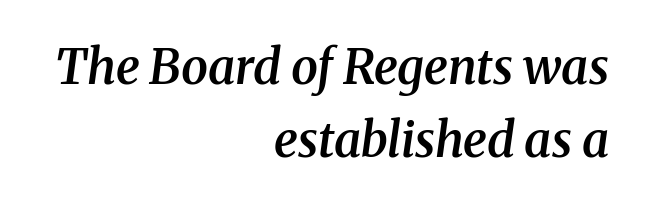
Stroke thickness is moderately raised; the sample reads as semibold. Is the letter spacing exaggerated? No — it looks like the ordinary default. Baseline-to-baseline distance is the conventional proportion of letter height. The typeface chosen for these lines features serifs.
